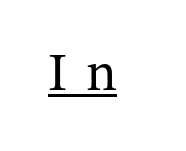
The image shows 54 px regular-weight serif type, upright; set unusually wide letter spacing (+0.34 em), underlined; medium stroke contrast and a medium x-height.
